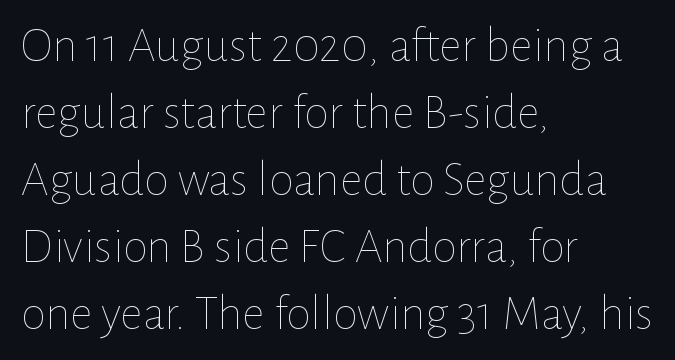
The image shows 50 px thin type, upright; set left-aligned, normal line spacing (1.34x), normal letter spacing, not underlined; low stroke contrast and a medium x-height.
